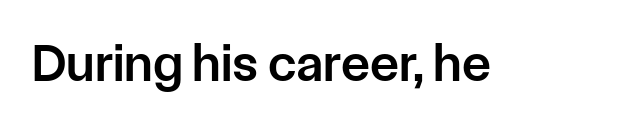
The image shows 53 px semibold sans-serif type, upright; set normal letter spacing, not underlined; low stroke contrast and a medium x-height.
